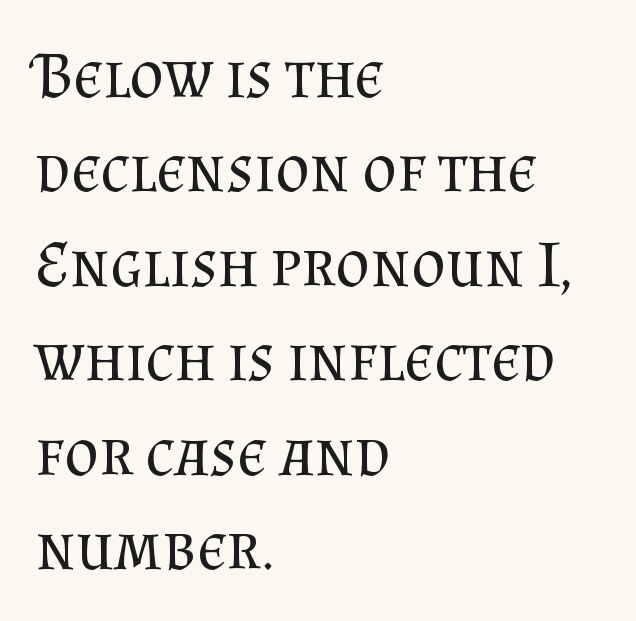
The passage shown is not bold in any degree. Line beginnings align vertically; line endings do not. In terms of letterspacing, this is plain default setting. The area under the type is left untouched. This sample uses an upright cut, with every glyph sitting square on the baseline. In terms of letterform style, serifs are clearly present.
